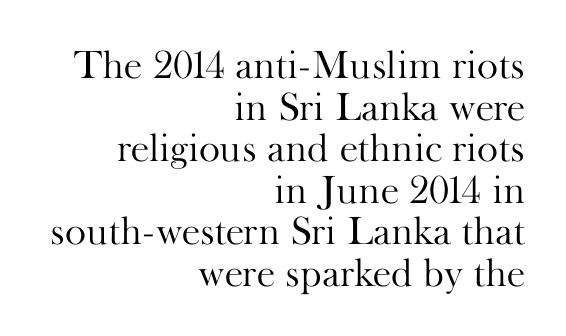
{"serif": "yes", "italic": "no", "bold": "no", "weight": "light", "width": "normal", "stroke_contrast": "high", "x_height": "small", "monospaced": "no", "underline": "no", "align": "right", "line_spacing": "tight", "line_spacing_ratio": 1.04, "letter_spacing": "normal", "letter_spacing_em": 0.0, "glyph_px": 40}
